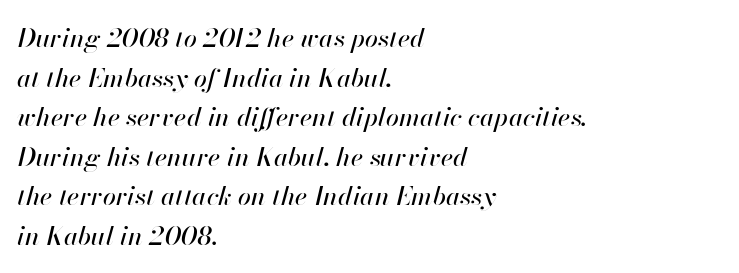
{"italic": "yes", "lean": "right", "slant_degrees": 13, "underline": "no", "align": "left", "line_spacing": "normal", "line_spacing_ratio": 1.52, "letter_spacing": "normal", "letter_spacing_em": 0.0, "glyph_px": 26}
